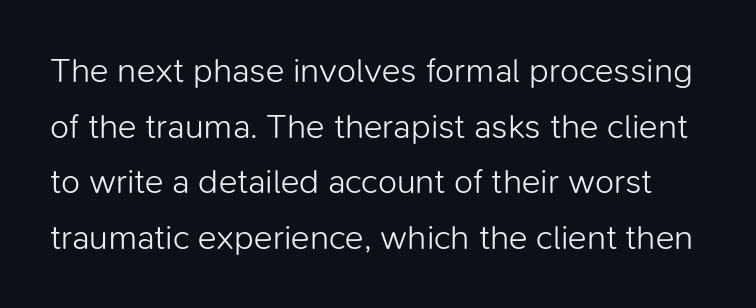
{"serif": "no", "italic": "no", "bold": "no", "weight": "light", "width": "normal", "stroke_contrast": "low", "x_height": "medium", "monospaced": "no", "underline": "no", "line_spacing": "normal", "line_spacing_ratio": 1.59, "letter_spacing": "normal", "letter_spacing_em": 0.0, "glyph_px": 35}
